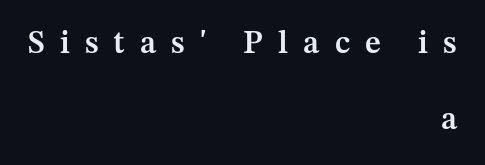
{"serif": "yes", "italic": "no", "bold": "semi", "weight": "semibold", "width": "normal", "stroke_contrast": "medium", "x_height": "medium", "monospaced": "no", "underline": "no", "align": "right", "line_spacing": "loose", "line_spacing_ratio": 2.36, "letter_spacing": "wide", "letter_spacing_em": 0.47, "glyph_px": 32}
